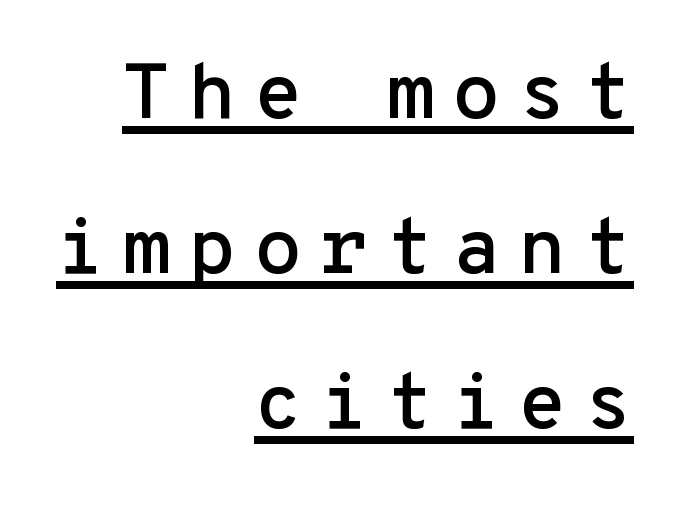
The image shows 79 px sans-serif type, upright, monospaced; set right-aligned, loose line spacing (1.96x), unusually wide letter spacing (+0.22 em), underlined; low stroke contrast and a medium x-height.
